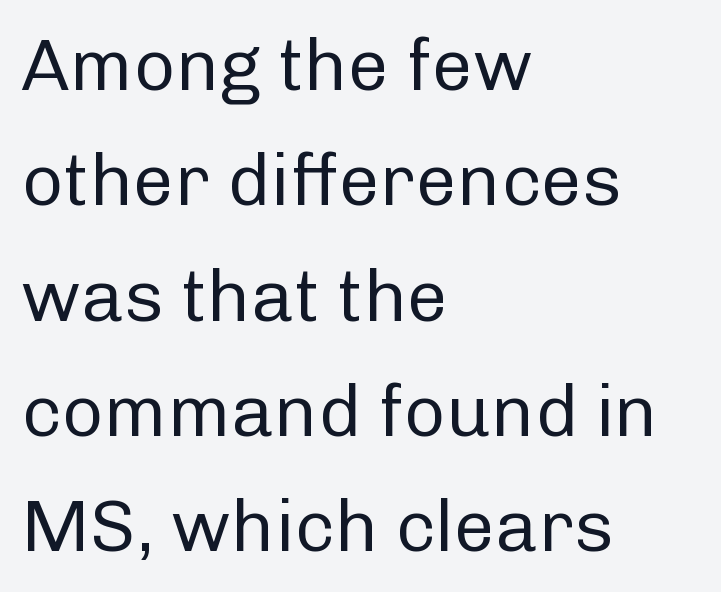
The image shows 73 px regular-weight sans-serif type, upright; set left-aligned, normal line spacing (1.58x), normal letter spacing, not underlined; low stroke contrast and a medium x-height.
